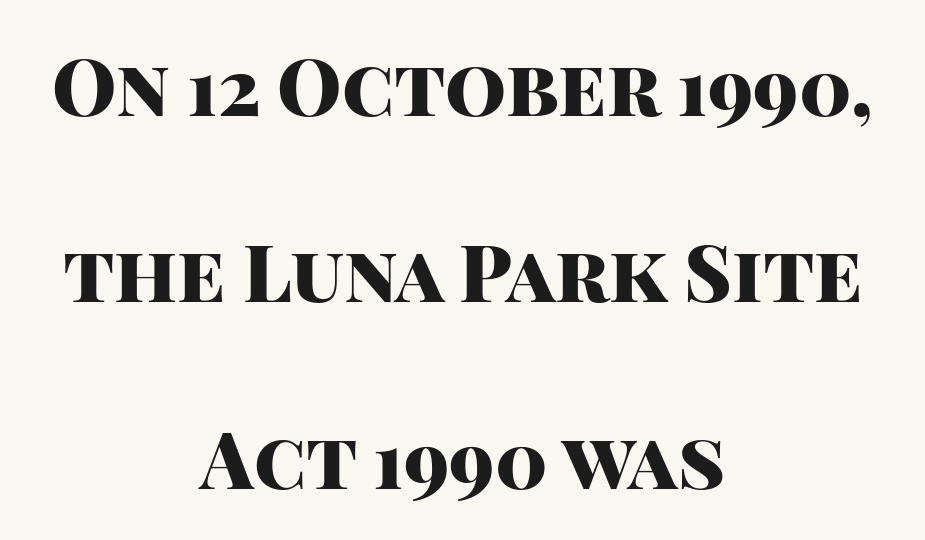
{"serif": "no", "italic": "no", "bold": "yes", "weight": "heavy", "width": "normal", "stroke_contrast": "high", "x_height": "large", "monospaced": "no", "underline": "no", "align": "center", "line_spacing": "loose", "line_spacing_ratio": 2.39, "letter_spacing": "normal", "letter_spacing_em": 0.0, "glyph_px": 78}
